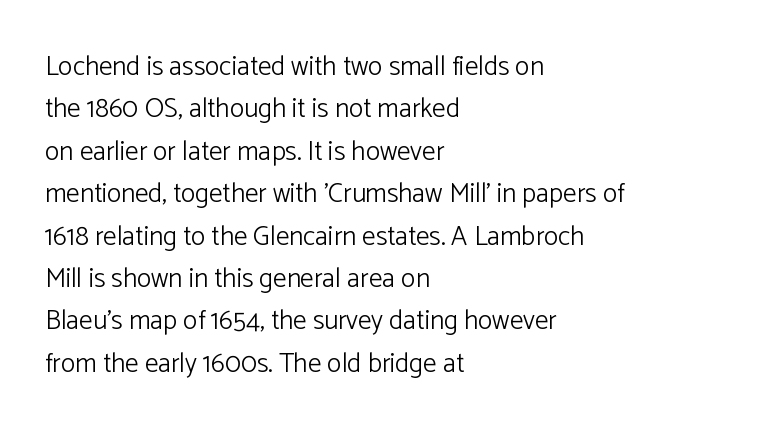
The image shows 27 px text type, upright; set left-aligned, normal line spacing (1.57x), normal letter spacing, not underlined.
